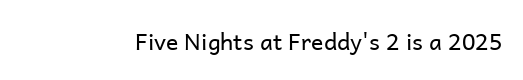
Q: Is the text bold? A: No.
Q: Is the text italic (slanted)? A: No, it is upright.
Q: Is the text underlined? A: No.
Q: Is the spacing between letters normal or unusually wide? A: Normal.
